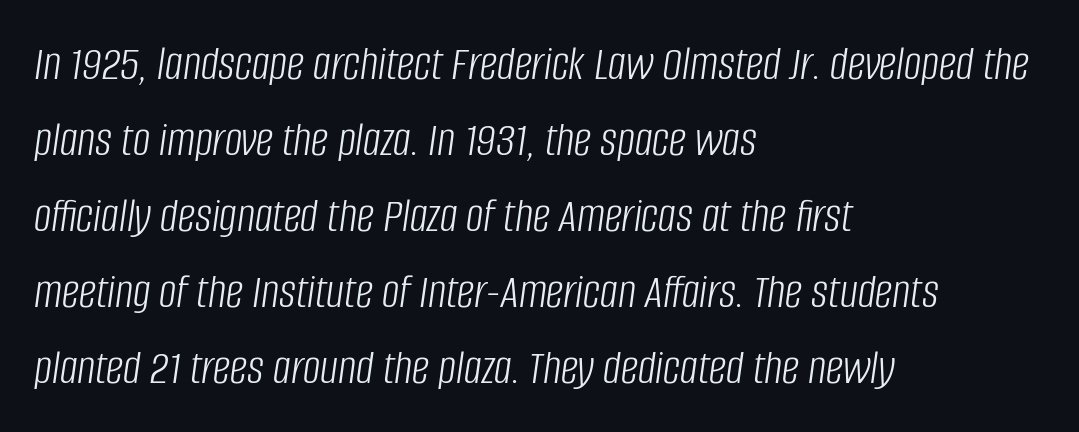
{"italic": "yes", "lean": "right", "slant_degrees": 8, "bold": "no", "weight": "light", "width": "condensed", "stroke_contrast": "low", "x_height": "large", "monospaced": "no", "underline": "no", "align": "left", "line_spacing": "normal", "line_spacing_ratio": 1.55, "letter_spacing": "normal", "letter_spacing_em": 0.0, "glyph_px": 49}
